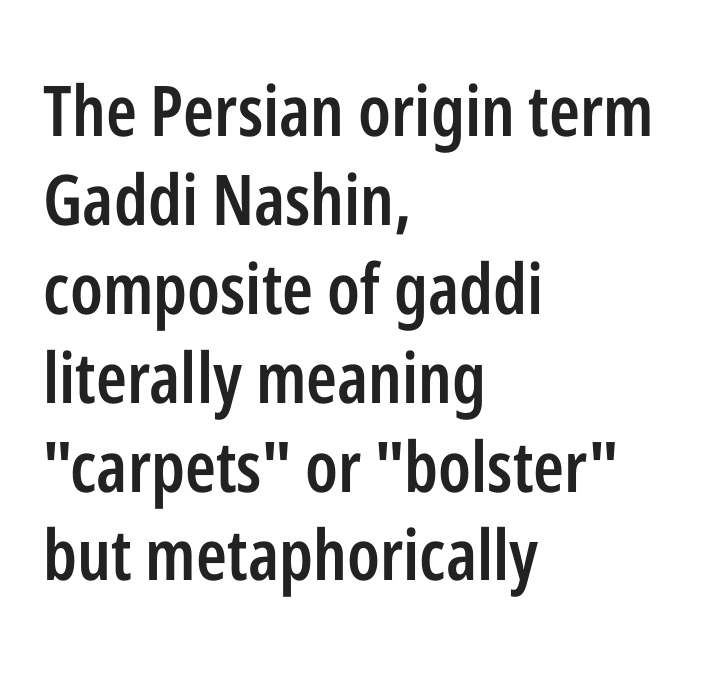
Q: Is the text bold? A: Semi-bold.
Q: Is the text italic (slanted)? A: No, it is upright.
Q: Is the typeface a serif or a sans-serif typeface? A: Sans-serif.
Q: Is the text underlined? A: No.
Q: How is the paragraph aligned? A: Left-aligned.
Q: Is the spacing between letters normal or unusually wide? A: Normal.
Q: Is the spacing between lines tight, normal or loose? A: Normal.
Q: Width (condensed, normal, or wide)? A: Condensed.
Q: Stroke contrast? A: Low.
Q: x-height? A: Medium.
Q: Monospaced? A: No.
